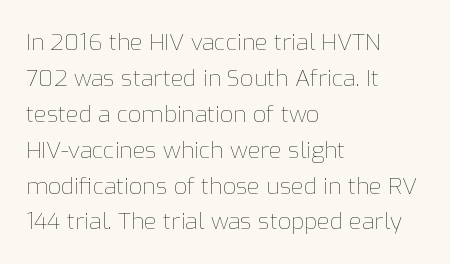
The foot of each line stays bare and open. It's the straight-up-and-down kind of type. The gaps between neighbouring characters are ordinary and unremarkable. A normal amount of white space separates one row of letters from the next. Typeset ragged right — the left edge is the straight one. Is the stroke heavy? The answer is a plain regular-or-lighter.
